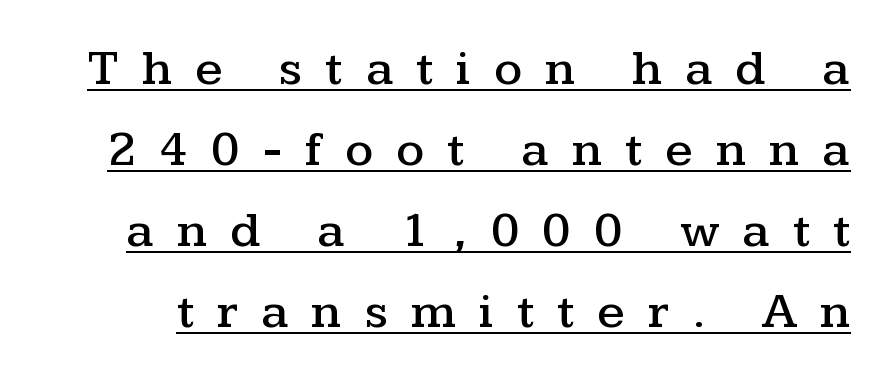
The image shows 50 px wide serif type, upright; set normal line spacing (1.62x), unusually wide letter spacing (+0.46 em), underlined; medium stroke contrast and a medium x-height.
